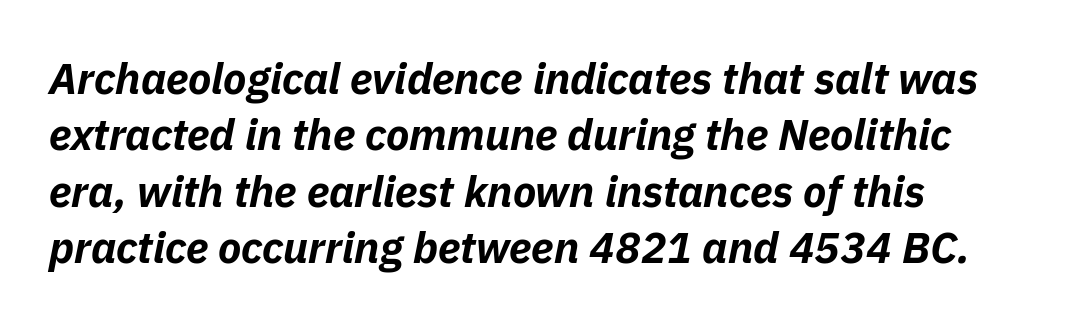
{"italic": "yes", "lean": "right", "slant_degrees": 11, "bold": "yes", "weight": "bold", "width": "normal", "stroke_contrast": "low", "x_height": "medium", "monospaced": "no", "underline": "no", "line_spacing": "normal", "line_spacing_ratio": 1.31, "letter_spacing": "normal", "letter_spacing_em": 0.0, "glyph_px": 43}
